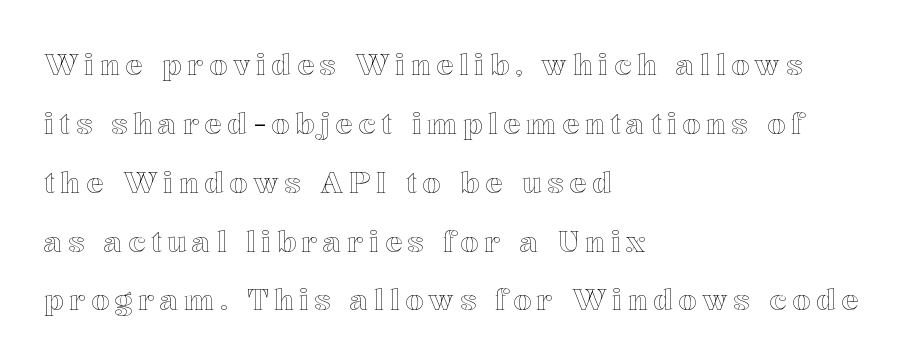
Q: Is the text italic (slanted)? A: No, it is upright.
Q: Is the text underlined? A: No.
Q: How is the paragraph aligned? A: Left-aligned.
Q: Is the spacing between lines tight, normal or loose? A: Loose.
Q: Width (condensed, normal, or wide)? A: Normal.
Q: x-height? A: Medium.
Q: Monospaced? A: No.
